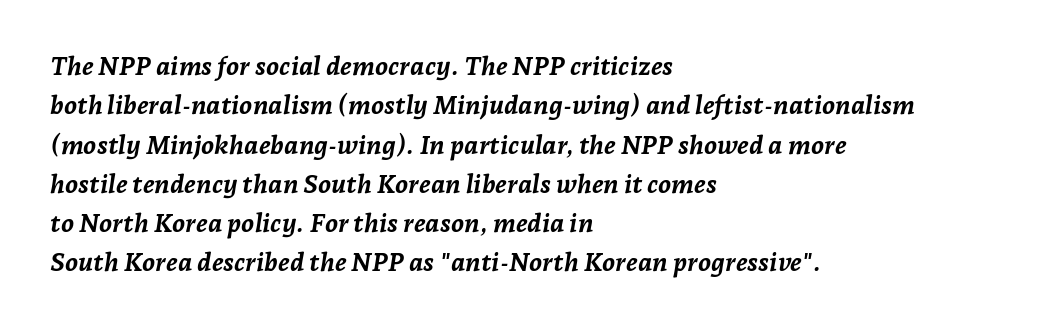
Q: Is the text bold? A: Yes.
Q: Is the text italic (slanted)? A: Yes, it leans right by about 7 degrees.
Q: Is the text underlined? A: No.
Q: How is the paragraph aligned? A: Left-aligned.
Q: Is the spacing between letters normal or unusually wide? A: Normal.
Q: Is the spacing between lines tight, normal or loose? A: Normal.
